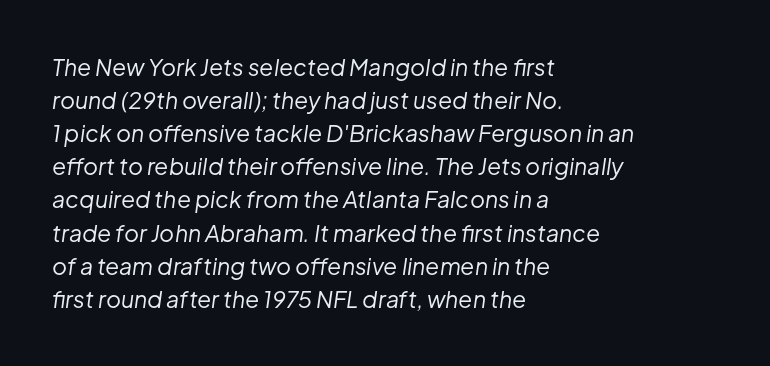
Teacher's note: observe the even left margin — that is flush-left alignment. The letterforms sit shoulder to shoulder at normal distance. The weight would be labelled regular, book, light, or lighter still. These lines were composed using italics. Evenly set lines give the paragraph a standard silhouette.
